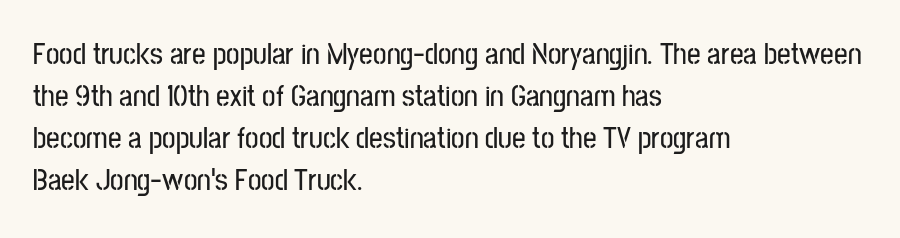
The image shows 30 px condensed sans-serif type, upright; set left-aligned, normal line spacing (1.4x), normal letter spacing, not underlined; low stroke contrast and a medium x-height.
